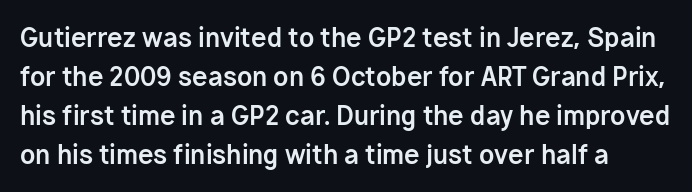
Pretty heavy lettering here — definitely bold. Short note: letters normally spaced. Posture: straight, roman, zero tilt. This rendering features lettering with no underline.
